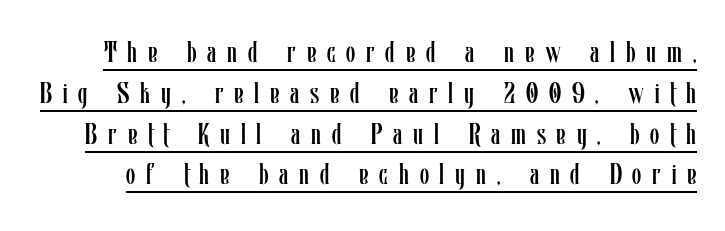
Unbolded letterforms with no extra heft. What stands out about the letter spacing? Its width — letters are far apart. Each letter keeps its own natural width here, so spacing adapts to shape. The specimen includes a rule beneath the text block's lines. The lines sit at an ordinary, default distance from one another. This sample uses an upright cut, with every glyph sitting square on the baseline.
